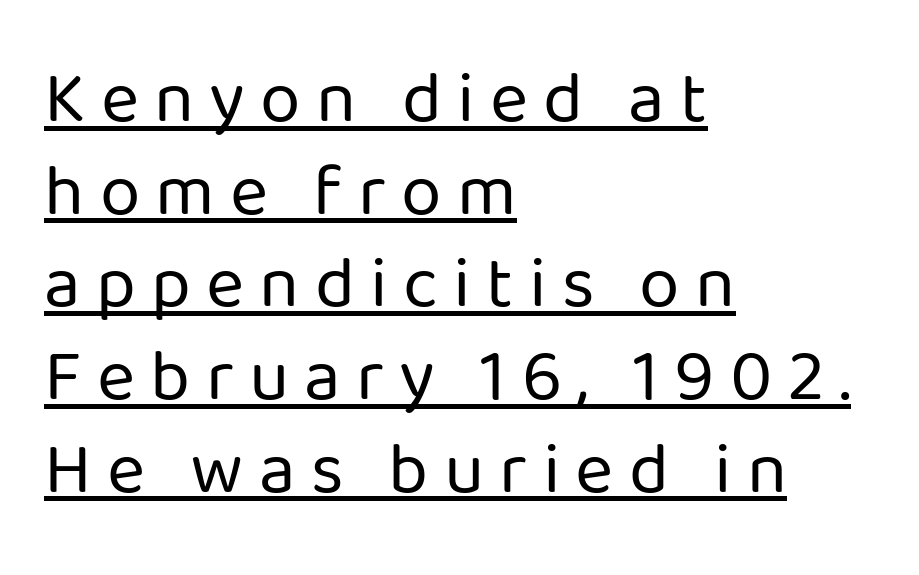
The image shows 73 px regular-weight sans-serif type, upright; set left-aligned, normal line spacing (1.27x), unusually wide letter spacing (+0.21 em), underlined; low stroke contrast and a medium x-height.
